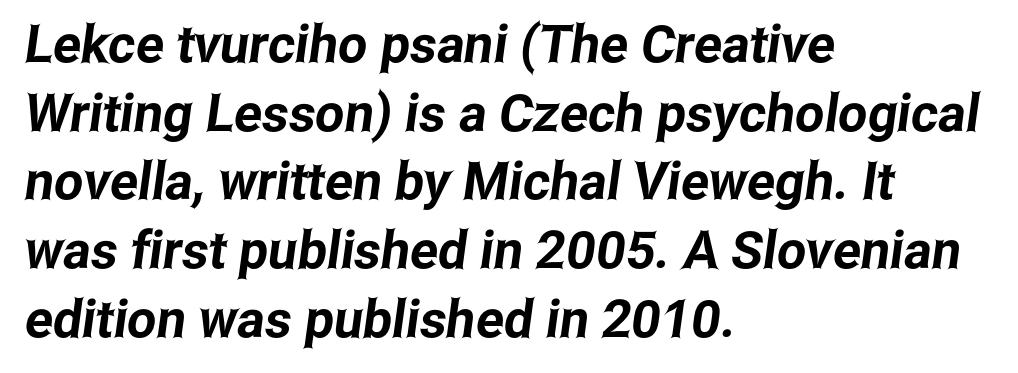
{"serif": "no", "width": "condensed", "stroke_contrast": "low", "x_height": "medium", "monospaced": "no", "underline": "no", "align": "left", "line_spacing": "normal", "line_spacing_ratio": 1.32, "letter_spacing": "normal", "letter_spacing_em": 0.0, "glyph_px": 52}
